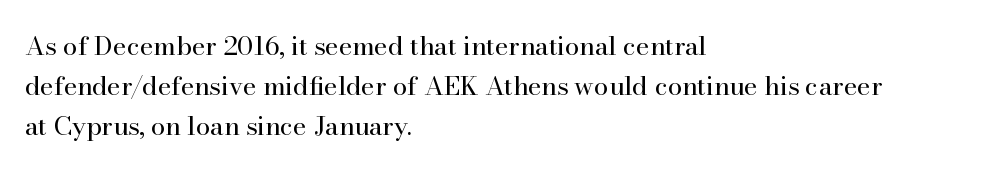
Q: Is the text bold? A: No.
Q: Is the text italic (slanted)? A: No, it is upright.
Q: Is the text underlined? A: No.
Q: How is the paragraph aligned? A: Left-aligned.
Q: Is the spacing between letters normal or unusually wide? A: Normal.
Q: Is the spacing between lines tight, normal or loose? A: Normal.
